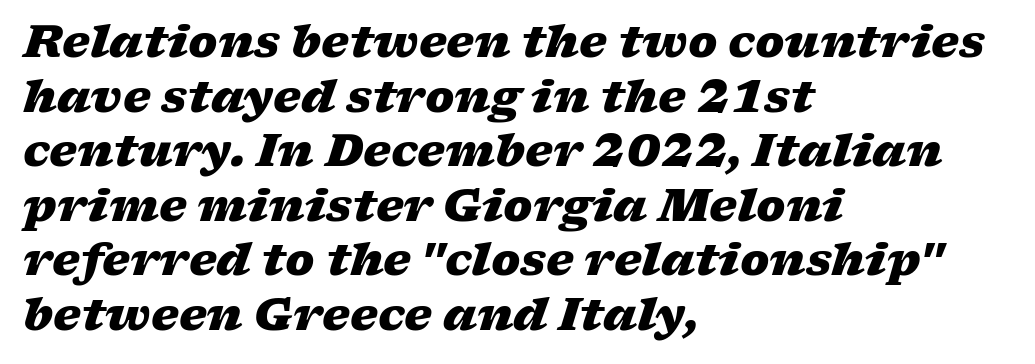
{"italic": "yes", "lean": "right", "slant_degrees": 17, "bold": "yes", "weight": "heavy", "width": "wide", "stroke_contrast": "low", "x_height": "medium", "monospaced": "no", "underline": "no", "align": "left", "line_spacing_ratio": 1.24, "letter_spacing": "normal", "letter_spacing_em": 0.0, "glyph_px": 44}
